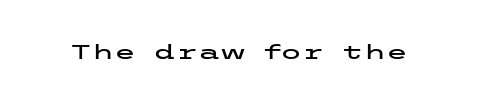
{"italic": "no", "underline": "no", "letter_spacing": "normal", "letter_spacing_em": 0.0, "glyph_px": 20}
